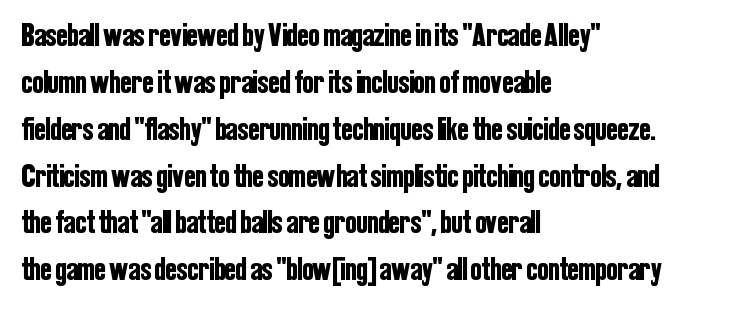
The gap between lines stays unmarked. These lines are set flush left with a ragged right edge. Summary of vertical rhythm: regular, with standard interline spacing. Think of a printed novel: that variable character pitch is what you see here.
